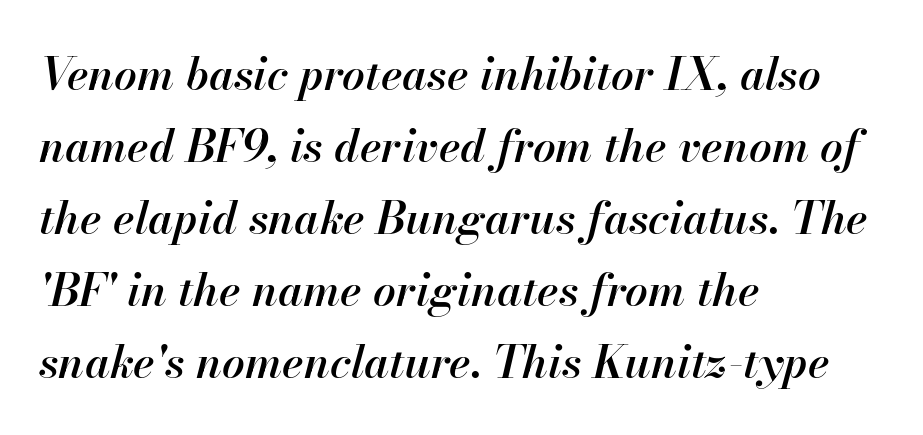
Nothing unusual about the tracking: characters are spaced as the font intends. Stems and bowls a touch heavier than normal — semibold. Each letter keeps its own natural width here, so spacing adapts to shape. Notice how the stems are inclined rather than vertical — that's the hallmark of italics. Casual observation: everything's shoved over to the left. Baseline-to-baseline distance is the conventional proportion of letter height.
